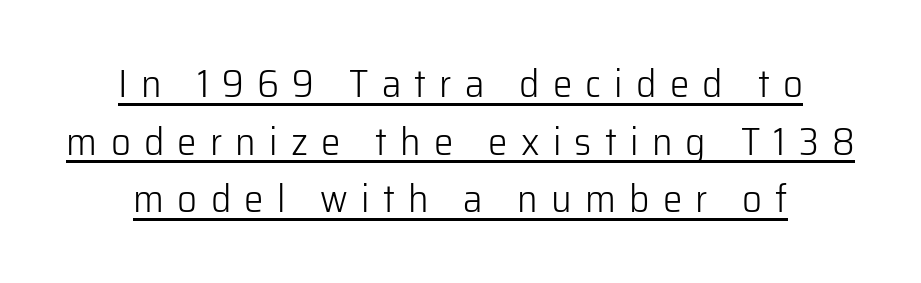
{"serif": "no", "italic": "no", "bold": "no", "weight": "light", "width": "normal", "stroke_contrast": "low", "x_height": "medium", "monospaced": "no", "underline": "yes", "align": "center", "line_spacing": "normal", "line_spacing_ratio": 1.48, "letter_spacing": "wide", "letter_spacing_em": 0.34, "glyph_px": 39}
